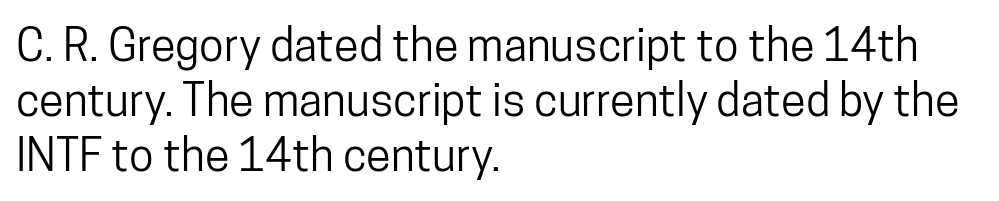
The image shows 45 px condensed sans-serif type, upright; set left-aligned, line spacing 1.22x, normal letter spacing, not underlined; low stroke contrast and a medium x-height.
